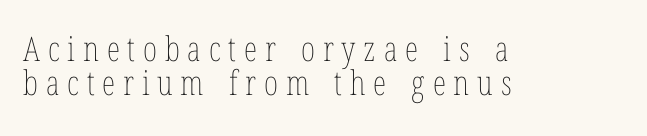
Q: Is the text bold? A: No.
Q: Is the text italic (slanted)? A: No, it is upright.
Q: Is the text underlined? A: No.
Q: How is the paragraph aligned? A: Left-aligned.
Q: Is the spacing between letters normal or unusually wide? A: Unusually wide.
Q: Is the spacing between lines tight, normal or loose? A: Tight.
Q: Width (condensed, normal, or wide)? A: Condensed.
Q: Stroke contrast? A: Low.
Q: x-height? A: Medium.
Q: Monospaced? A: No.
